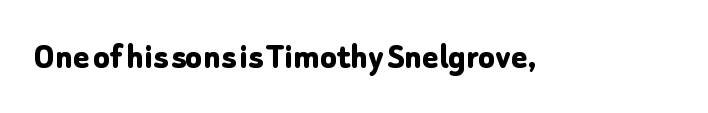
The image shows 38 px bold sans-serif type, upright; set normal letter spacing, not underlined; low stroke contrast and a medium x-height.
